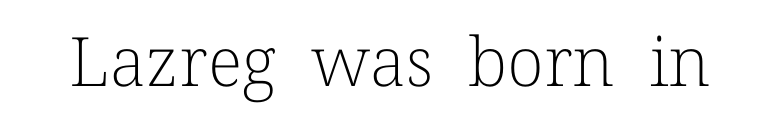
The image shows 68 px light serif type, upright; set normal letter spacing, not underlined; low stroke contrast and a medium x-height.
